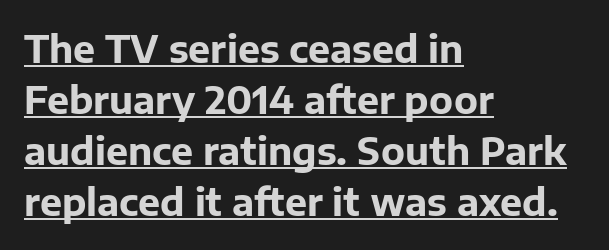
The image shows 37 px bold sans-serif type, upright; set left-aligned, normal line spacing (1.38x), normal letter spacing, underlined; low stroke contrast and a medium x-height.
